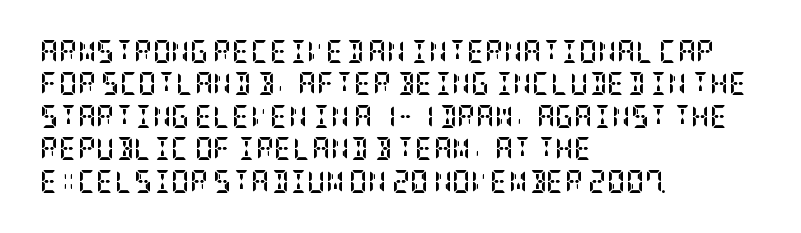
Q: Is the text bold? A: Yes.
Q: Is the text italic (slanted)? A: No, it is upright.
Q: Is the text underlined? A: No.
Q: How is the paragraph aligned? A: Left-aligned.
Q: Is the spacing between letters normal or unusually wide? A: Normal.
Q: Is the spacing between lines tight, normal or loose? A: Normal.
